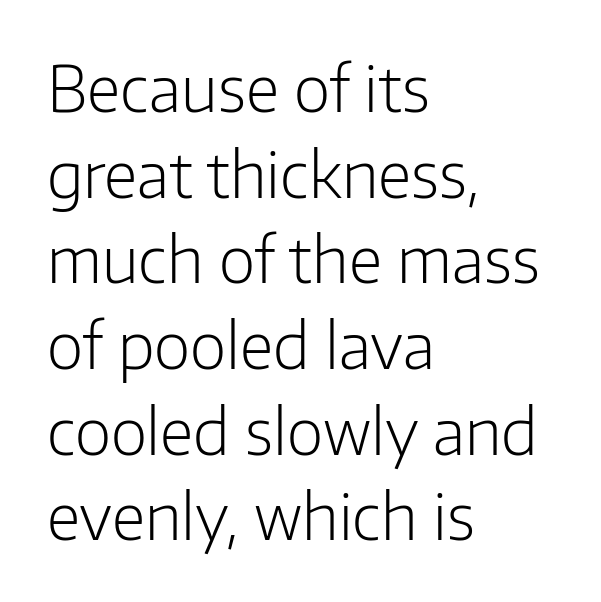
A typesetter would call this proportional, since set widths differ per character. Nobody touched the tracking dial on this one. This sample is left-justified, so line endings fall wherever the words run out. These glyphs show unthickened strokes, regular width or finer. Baseline-to-baseline distance is the conventional proportion of letter height. The letters stand straight up with perfectly vertical stems.
